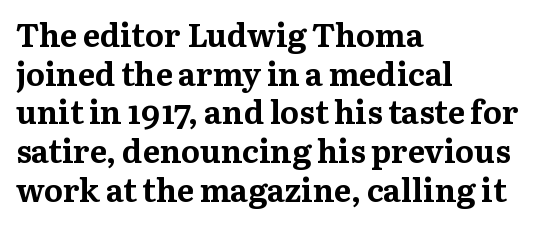
The image shows 32 px bold serif type, upright; set left-aligned, line spacing 1.21x, normal letter spacing, not underlined; medium stroke contrast and a medium x-height.
